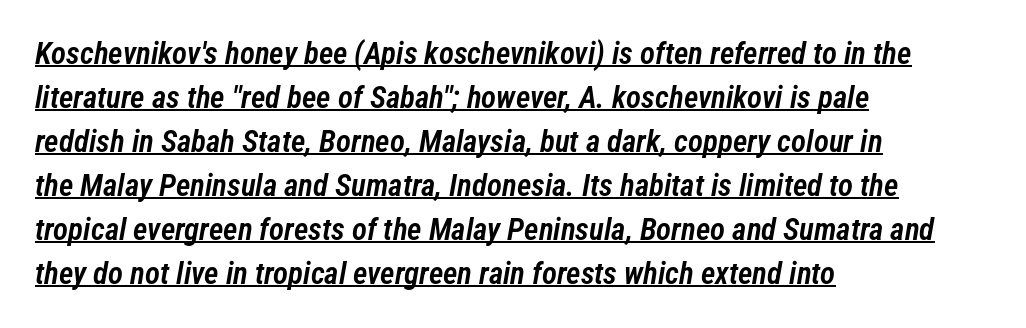
The image shows 31 px semibold, condensed type, italic (leaning right); set left-aligned, normal line spacing (1.42x), normal letter spacing, underlined; low stroke contrast and a medium x-height.
